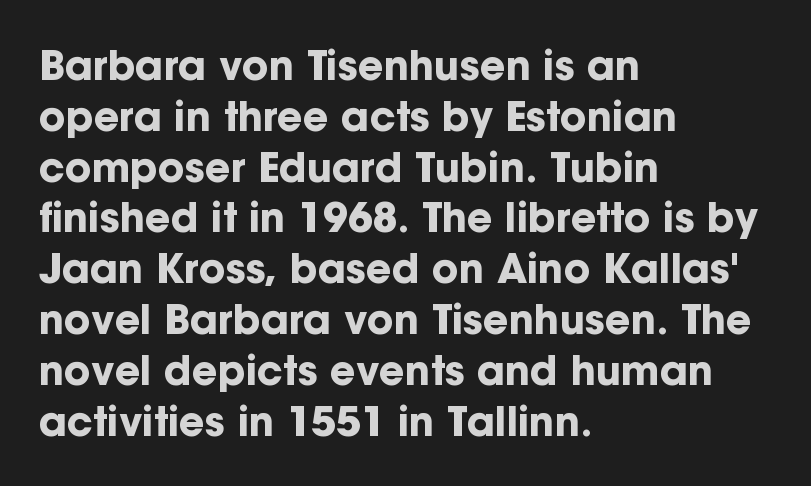
Q: Is the text bold? A: Yes.
Q: Is the text italic (slanted)? A: No, it is upright.
Q: Is the typeface a serif or a sans-serif typeface? A: Sans-serif.
Q: Is the text underlined? A: No.
Q: How is the paragraph aligned? A: Left-aligned.
Q: Is the spacing between letters normal or unusually wide? A: Normal.
Q: Is the spacing between lines tight, normal or loose? A: Normal.
Q: Width (condensed, normal, or wide)? A: Normal.
Q: Stroke contrast? A: Low.
Q: x-height? A: Medium.
Q: Monospaced? A: No.
